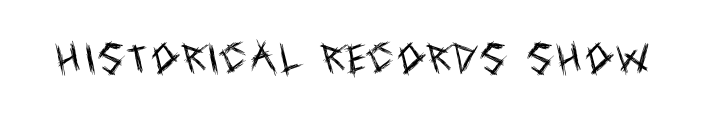
{"serif": "no", "italic": "no", "bold": "no", "weight": "regular", "width": "condensed", "x_height": "large", "monospaced": "no", "underline": "no", "glyph_px": 33}
